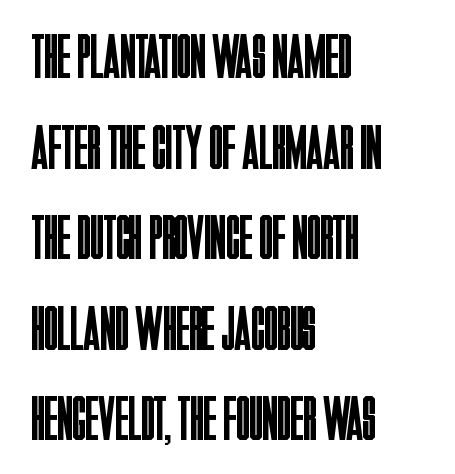
The rendering keeps characters at their native spacing. A typesetter would call this proportional, since set widths differ per character. A quiet, ordinary-to-light weight characterises the typeface. The characters display no serif detailing; their extremities are plain. The gap between lines stays unmarked.
